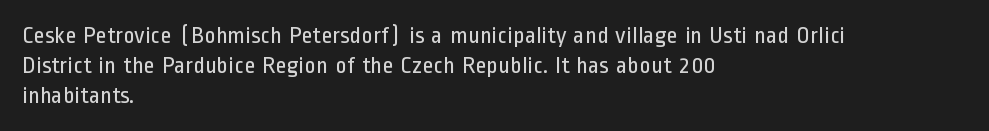
Honestly, there is no underline to notice here at all. The font's upright variant was chosen for this text. Horizontally, the lines are justified to the leading edge only. Bold? No — there's no thickening of the strokes.
